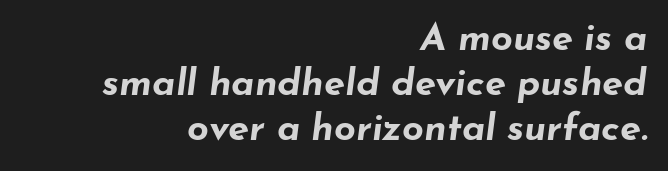
The image shows 38 px bold, wide type, italic (leaning right); set right-aligned, line spacing 1.18x, normal letter spacing, not underlined; low stroke contrast and a small x-height.
